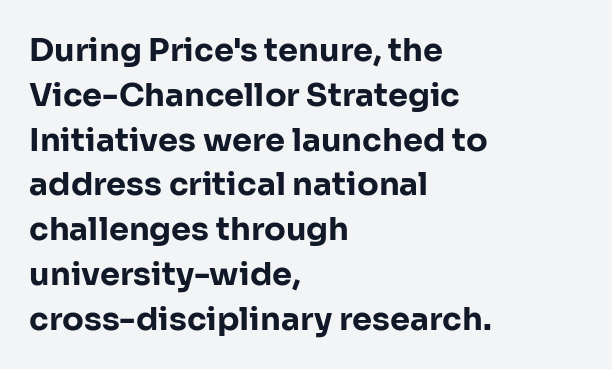
Q: Is the text bold? A: Yes.
Q: Is the text italic (slanted)? A: No, it is upright.
Q: Is the typeface a serif or a sans-serif typeface? A: Sans-serif.
Q: Is the text underlined? A: No.
Q: How is the paragraph aligned? A: Left-aligned.
Q: Is the spacing between letters normal or unusually wide? A: Normal.
Q: Is the spacing between lines tight, normal or loose? A: Normal.
Q: Width (condensed, normal, or wide)? A: Normal.
Q: Stroke contrast? A: Low.
Q: x-height? A: Medium.
Q: Monospaced? A: No.
